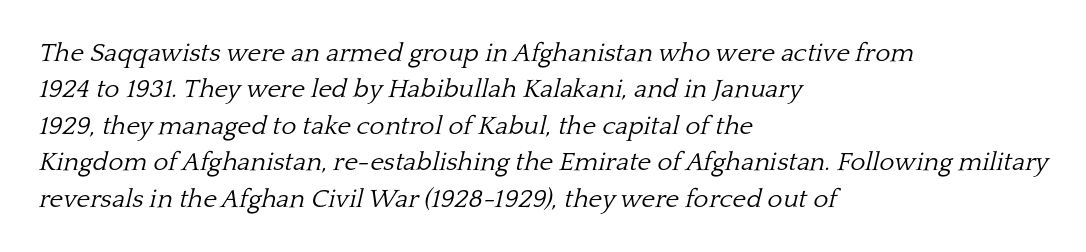
Glyph-to-glyph distance matches everyday printed text. One-word summary of the alignment: left. These lines sit exactly where default settings would place them. Is the type slanted? Yes — the strokes lean at a clear angle. Stroke thickness stays within the range of a standard reading face or lighter.
